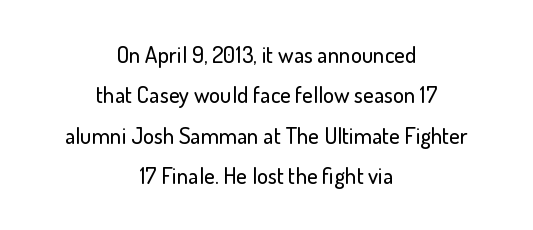
Q: Is the text italic (slanted)? A: No, it is upright.
Q: Is the text underlined? A: No.
Q: How is the paragraph aligned? A: Centered.
Q: Is the spacing between letters normal or unusually wide? A: Normal.
